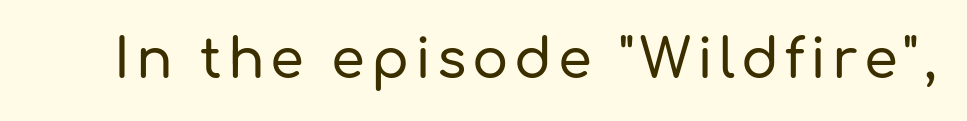
The image shows 54 px sans-serif type, upright; set not underlined; low stroke contrast and a medium x-height.
